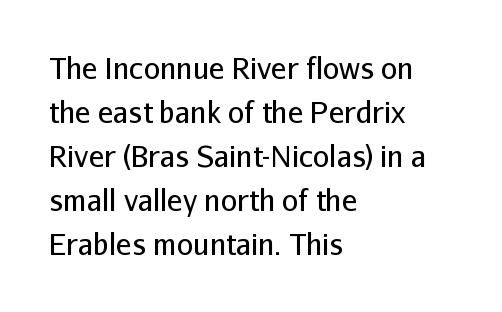
Q: Is the text bold? A: No.
Q: Is the text italic (slanted)? A: No, it is upright.
Q: Is the typeface a serif or a sans-serif typeface? A: Sans-serif.
Q: Is the text underlined? A: No.
Q: How is the paragraph aligned? A: Left-aligned.
Q: Is the spacing between letters normal or unusually wide? A: Normal.
Q: Is the spacing between lines tight, normal or loose? A: Normal.
Q: Width (condensed, normal, or wide)? A: Normal.
Q: Stroke contrast? A: Low.
Q: x-height? A: Medium.
Q: Monospaced? A: No.
